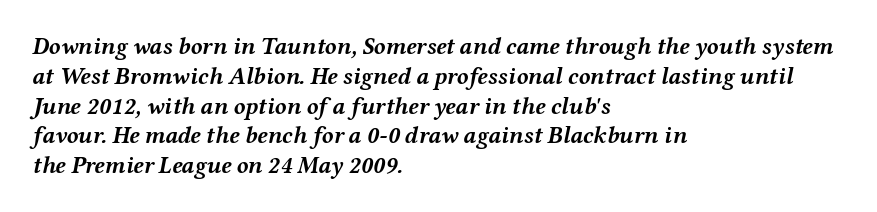
Q: Is the text bold? A: Yes.
Q: Is the text italic (slanted)? A: Yes, it leans right by about 12 degrees.
Q: Is the text underlined? A: No.
Q: How is the paragraph aligned? A: Left-aligned.
Q: Is the spacing between letters normal or unusually wide? A: Normal.
